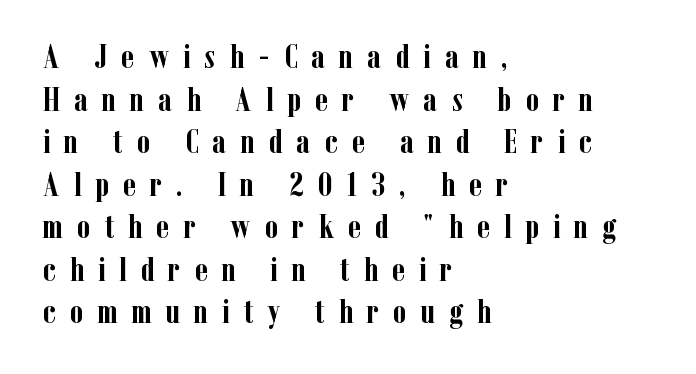
The image shows 33 px semibold, condensed serif type, upright; set left-aligned, normal line spacing (1.29x), unusually wide letter spacing (+0.43 em), not underlined; low stroke contrast and a medium x-height.
